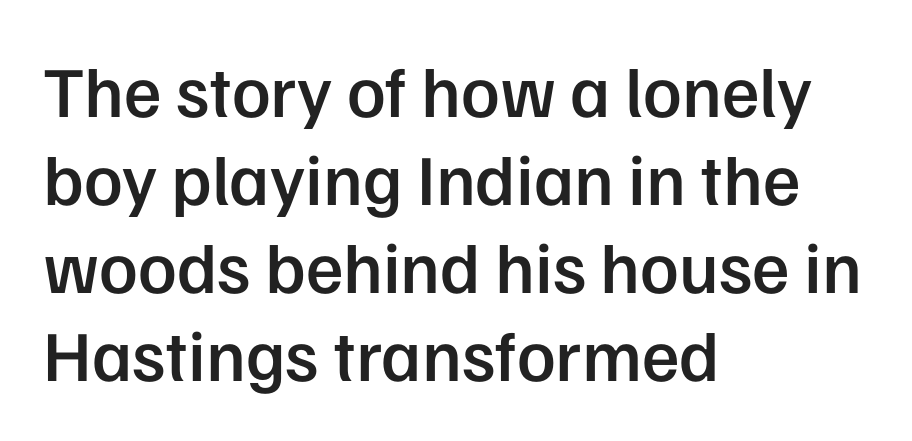
The image shows 72 px semibold sans-serif type, upright; set left-aligned, line spacing 1.22x, normal letter spacing, not underlined; low stroke contrast and a medium x-height.
